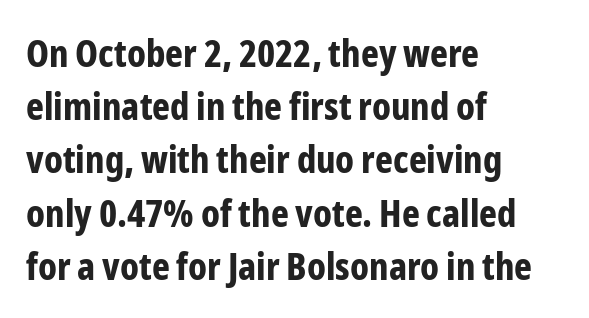
The image shows 38 px bold, condensed sans-serif type, upright; set left-aligned, normal line spacing (1.4x), normal letter spacing, not underlined; low stroke contrast and a medium x-height.
